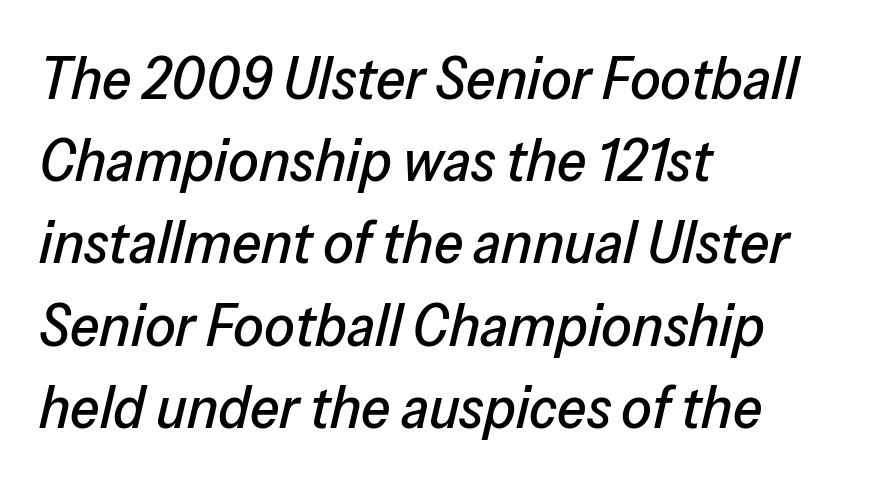
Q: Is the text italic (slanted)? A: Yes, it leans right by about 13 degrees.
Q: Is the text underlined? A: No.
Q: How is the paragraph aligned? A: Left-aligned.
Q: Is the spacing between letters normal or unusually wide? A: Normal.
Q: Is the spacing between lines tight, normal or loose? A: Normal.
Q: Width (condensed, normal, or wide)? A: Normal.
Q: Stroke contrast? A: Low.
Q: x-height? A: Medium.
Q: Monospaced? A: No.
